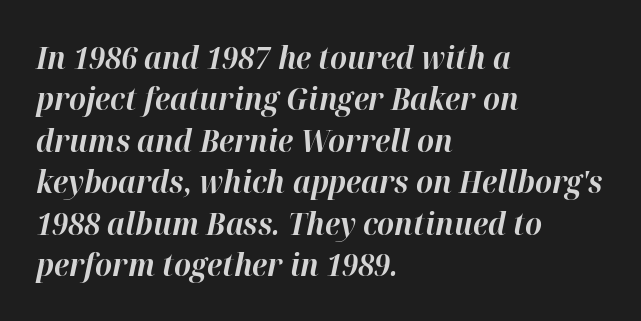
The image shows 30 px bold type, italic (leaning right); set left-aligned, normal line spacing (1.38x), normal letter spacing, not underlined; high stroke contrast and a medium x-height.
